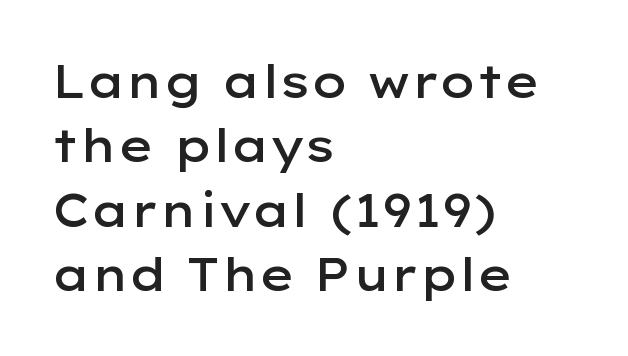
{"serif": "no", "italic": "no", "bold": "semi", "weight": "semibold", "width": "wide", "stroke_contrast": "low", "x_height": "medium", "monospaced": "no", "underline": "no", "align": "left", "line_spacing": "normal", "line_spacing_ratio": 1.4, "letter_spacing": "normal", "letter_spacing_em": 0.0, "glyph_px": 46}
